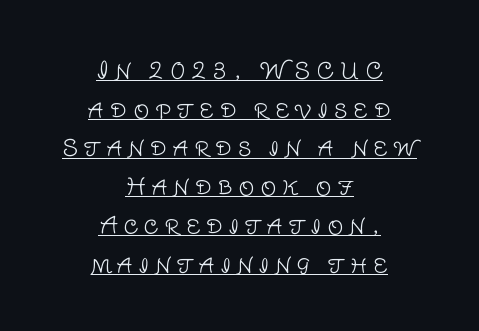
Q: Is the text bold? A: No.
Q: Is the text italic (slanted)? A: Yes.
Q: Is the text underlined? A: Yes.
Q: How is the paragraph aligned? A: Centered.
Q: Is the spacing between letters normal or unusually wide? A: Unusually wide.
